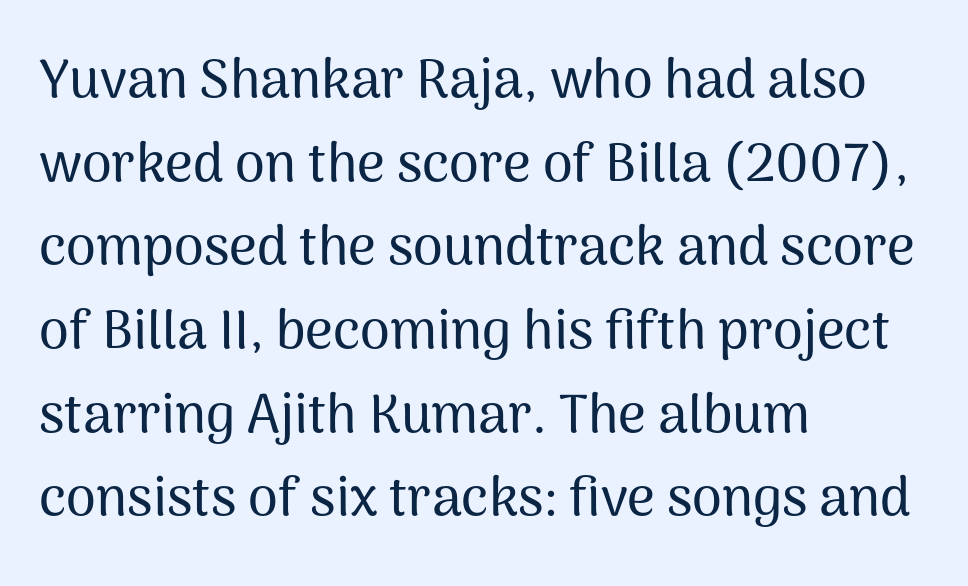
{"serif": "no", "italic": "no", "width": "normal", "stroke_contrast": "medium", "x_height": "medium", "monospaced": "no", "underline": "no", "align": "left", "line_spacing": "normal", "line_spacing_ratio": 1.55, "letter_spacing": "normal", "letter_spacing_em": 0.0, "glyph_px": 54}
